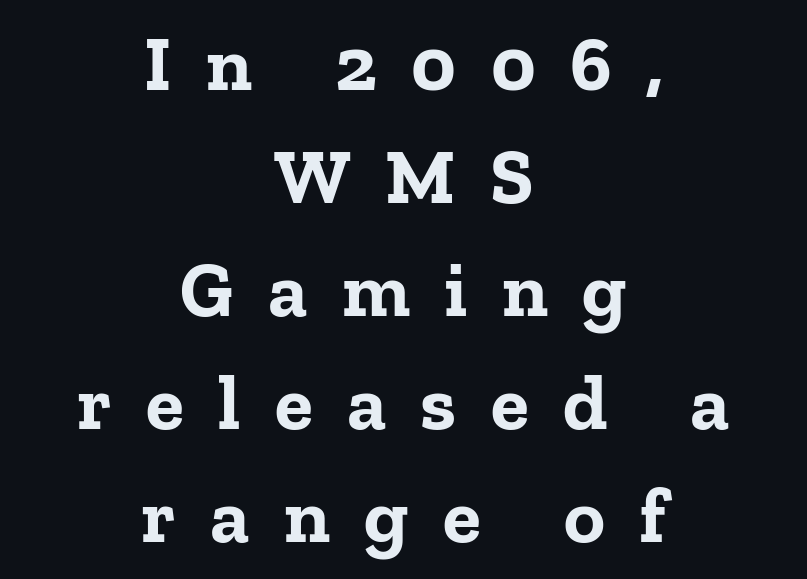
These lines carry a lot of weight — the face is fully bold. The area under the type is left untouched. I'd call this a serif setting — the letters wear small feet. Regarding leading, the lines here are spaced in the standard way. Leftover space on each line is divided equally before and after the words.
